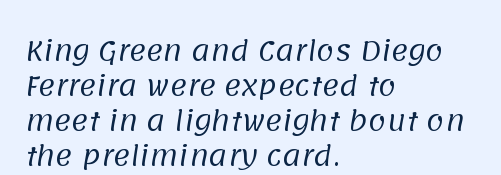
{"bold": "no", "underline": "no", "align": "left", "line_spacing": "normal", "line_spacing_ratio": 1.35, "letter_spacing": "normal", "letter_spacing_em": 0.0, "glyph_px": 26}
